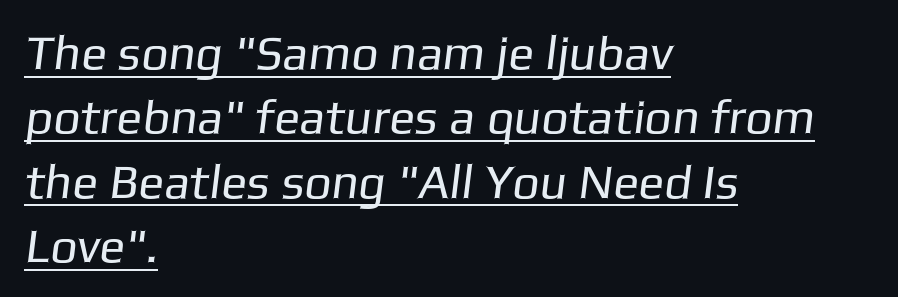
{"serif": "no", "bold": "no", "weight": "regular", "width": "normal", "stroke_contrast": "low", "x_height": "medium", "monospaced": "no", "underline": "yes", "align": "left", "line_spacing": "normal", "line_spacing_ratio": 1.34, "letter_spacing": "normal", "letter_spacing_em": 0.0, "glyph_px": 48}
